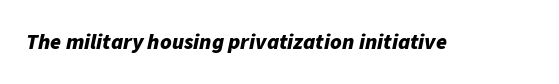
{"italic": "yes", "lean": "right", "slant_degrees": 11, "bold": "yes", "underline": "no", "letter_spacing": "normal", "letter_spacing_em": 0.0, "glyph_px": 22}
